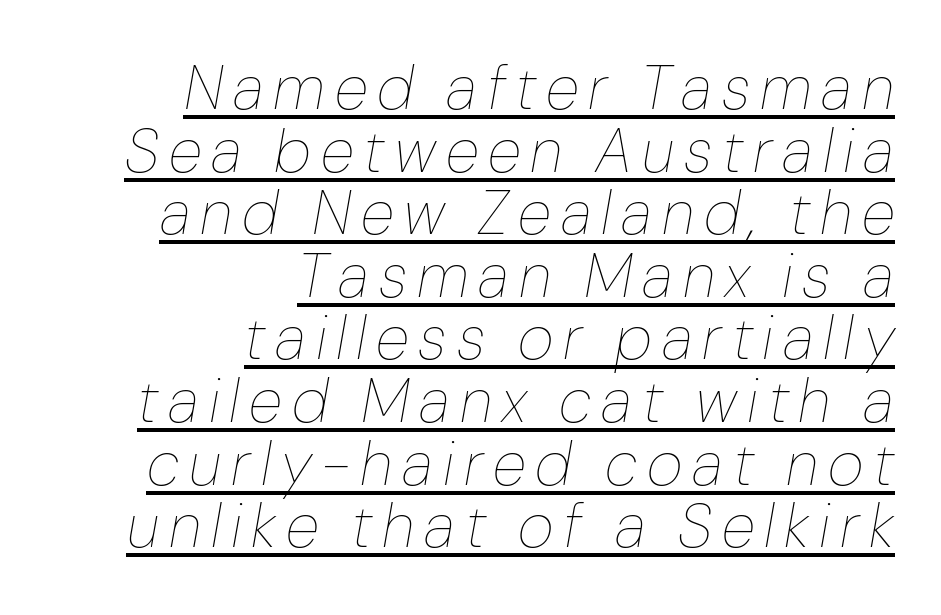
Is this a heavy cut? Hardly; it is regular or lighter. The lettering is marked with a stroke running underneath it. Every character sits at an angle, as italics do. Each letter keeps its own natural width here, so spacing adapts to shape. Compared with typical paragraphs, the rows here are closer together. The paragraph has a hard right edge and a soft left edge.
